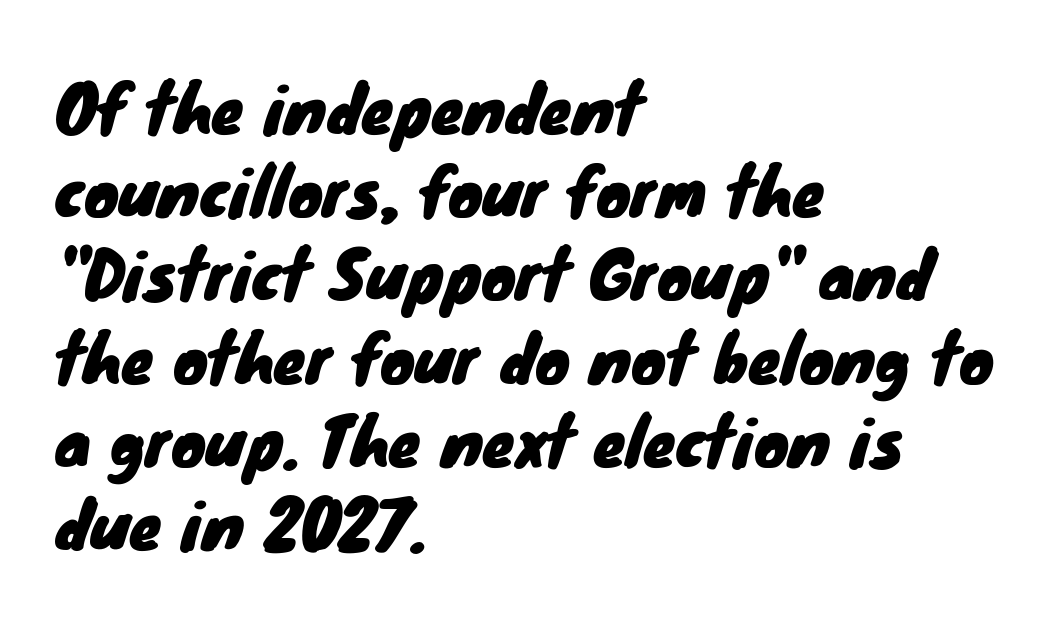
The letterforms sit shoulder to shoulder at normal distance. The rendering uses natural spacing where letterforms have individual widths. One-word summary of the alignment: left. Leading matches the norm, producing a regular column. The text was rendered using a sans face with plain stroke endings.
